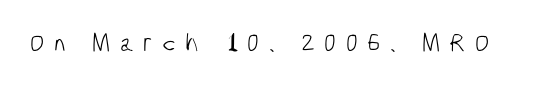
The image shows 26 px text type; set unusually wide letter spacing (+0.37 em), not underlined.
